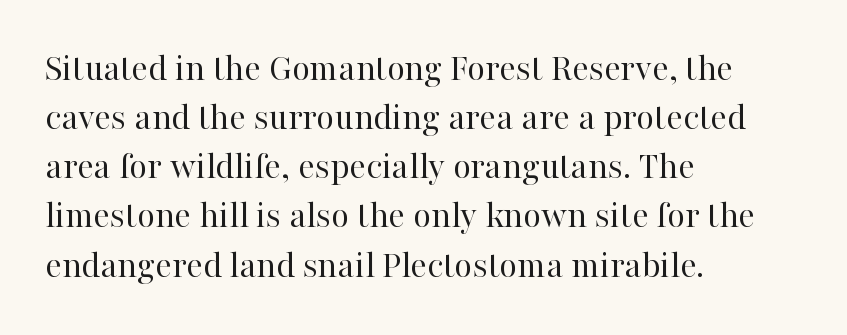
{"serif": "yes", "italic": "no", "bold": "no", "weight": "regular", "width": "normal", "stroke_contrast": "high", "x_height": "medium", "monospaced": "no", "underline": "no", "align": "left", "line_spacing": "normal", "line_spacing_ratio": 1.26, "letter_spacing": "normal", "letter_spacing_em": 0.0, "glyph_px": 39}
